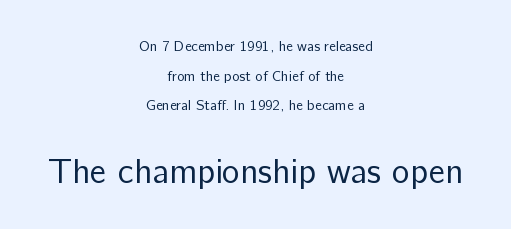
Q: Is the text bold? A: No.
Q: Is the text italic (slanted)? A: No, it is upright.
Q: Is the typeface a serif or a sans-serif typeface? A: Sans-serif.
Q: Is the text underlined? A: No.
Q: How is the paragraph aligned? A: Centered.
Q: Is the spacing between letters normal or unusually wide? A: Normal.
Q: Is the spacing between lines tight, normal or loose? A: Loose.
Q: Which block of text is set in a larger size, the first (top) or the second (bottom)? A: The second (bottom) one.
Q: Width (condensed, normal, or wide)? A: Normal.
Q: Stroke contrast? A: Low.
Q: x-height? A: Medium.
Q: Monospaced? A: No.
